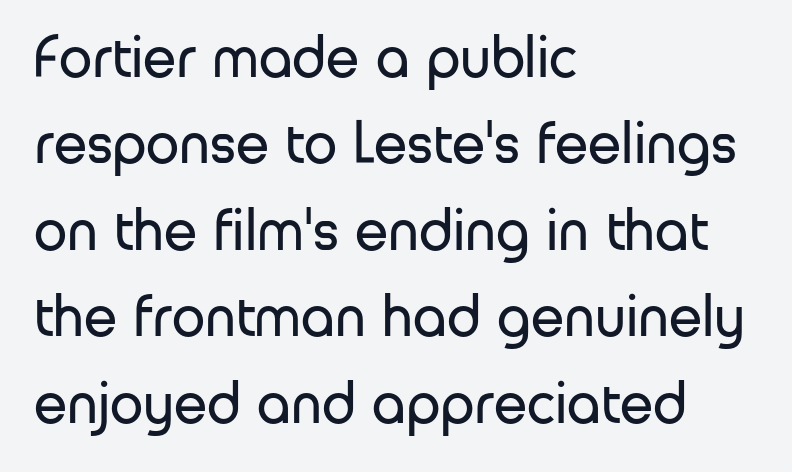
{"serif": "no", "italic": "no", "bold": "no", "weight": "regular", "width": "normal", "stroke_contrast": "low", "x_height": "medium", "monospaced": "no", "underline": "no", "align": "left", "line_spacing": "normal", "line_spacing_ratio": 1.44, "letter_spacing": "normal", "letter_spacing_em": 0.0, "glyph_px": 60}
